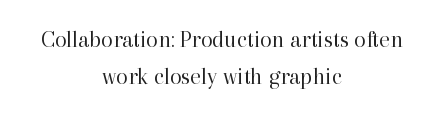
{"italic": "no", "bold": "no", "underline": "no", "align": "center", "line_spacing": "normal", "line_spacing_ratio": 1.55, "letter_spacing": "normal", "letter_spacing_em": 0.0, "glyph_px": 24}
